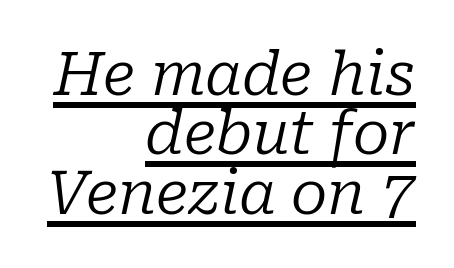
{"serif": "yes", "italic": "yes", "lean": "right", "slant_degrees": 10, "bold": "no", "weight": "regular", "width": "normal", "stroke_contrast": "low", "x_height": "medium", "monospaced": "no", "underline": "yes", "align": "right", "line_spacing": "tight", "line_spacing_ratio": 0.99, "letter_spacing": "normal", "letter_spacing_em": 0.0, "glyph_px": 60}
